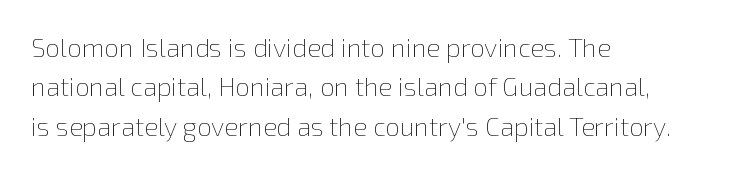
{"italic": "no", "bold": "no", "underline": "no", "align": "left", "line_spacing": "normal", "line_spacing_ratio": 1.51, "letter_spacing": "normal", "letter_spacing_em": 0.0, "glyph_px": 26}
